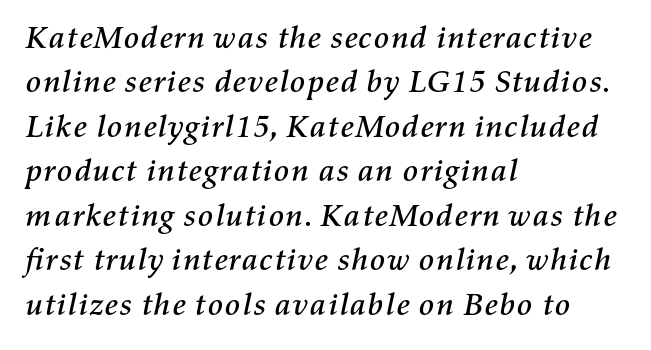
The setting favours the left margin, as ordinary paragraphs usually do. Compared with ordinary roman type, these characters are visibly tilted. Think of a printed novel: that variable character pitch is what you see here. What stands out about the letter spacing? Nothing — it is the standard amount. Plain, unruled lines of type. Compared with typical paragraphs, the rows here are spaced about the same.
